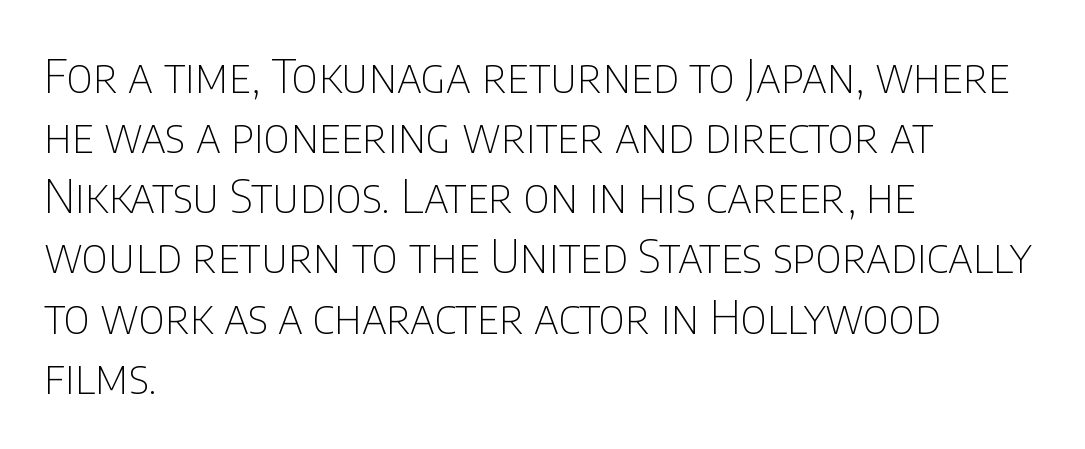
This sample uses an upright cut, with every glyph sitting square on the baseline. Has an underline been added? It has not. Is this a sans? Yes — the strokes have no serifs. What stands out about the letter spacing? Nothing — it is the standard amount.
